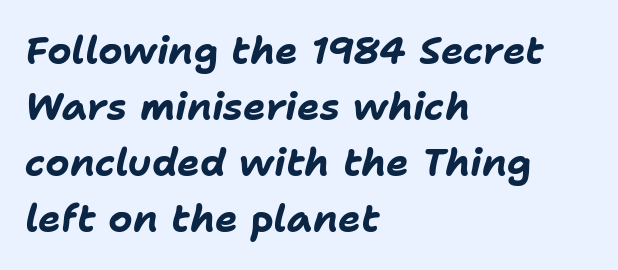
The tracking reads as untouched default to a designer's eye. Unmarked baselines from the first word to the last. The leading is moderate, giving the passage an even texture. Yep, that's italic — everything's leaning. The face used here has the dense, thick strokes of a bold. Here the designer chose a conventional face with non-uniform glyph widths.
